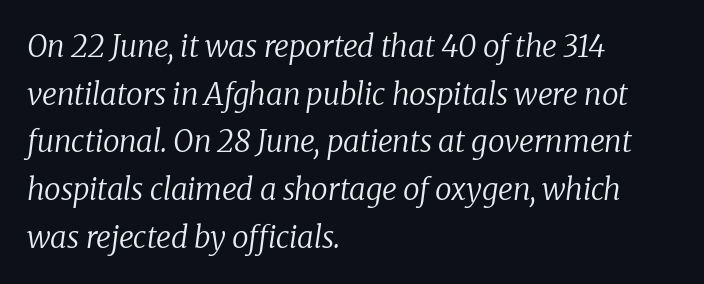
The image shows 30 px regular-weight serif type, italic (leaning right); set left-aligned, normal line spacing (1.59x), normal letter spacing, not underlined; low stroke contrast and a medium x-height.
